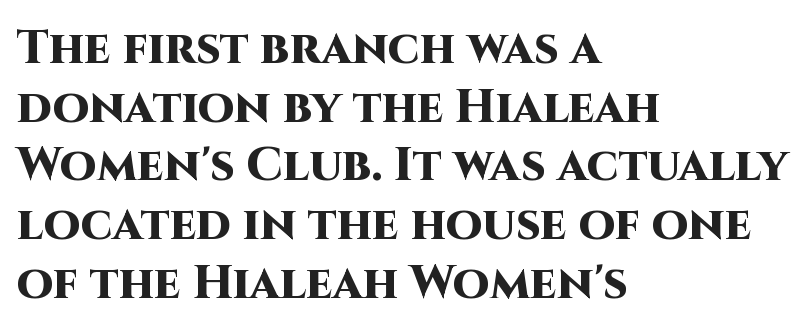
{"serif": "no", "italic": "no", "bold": "yes", "weight": "heavy", "width": "normal", "stroke_contrast": "high", "x_height": "large", "monospaced": "no", "underline": "no", "align": "left", "line_spacing": "normal", "line_spacing_ratio": 1.25, "letter_spacing": "normal", "letter_spacing_em": 0.0, "glyph_px": 47}
